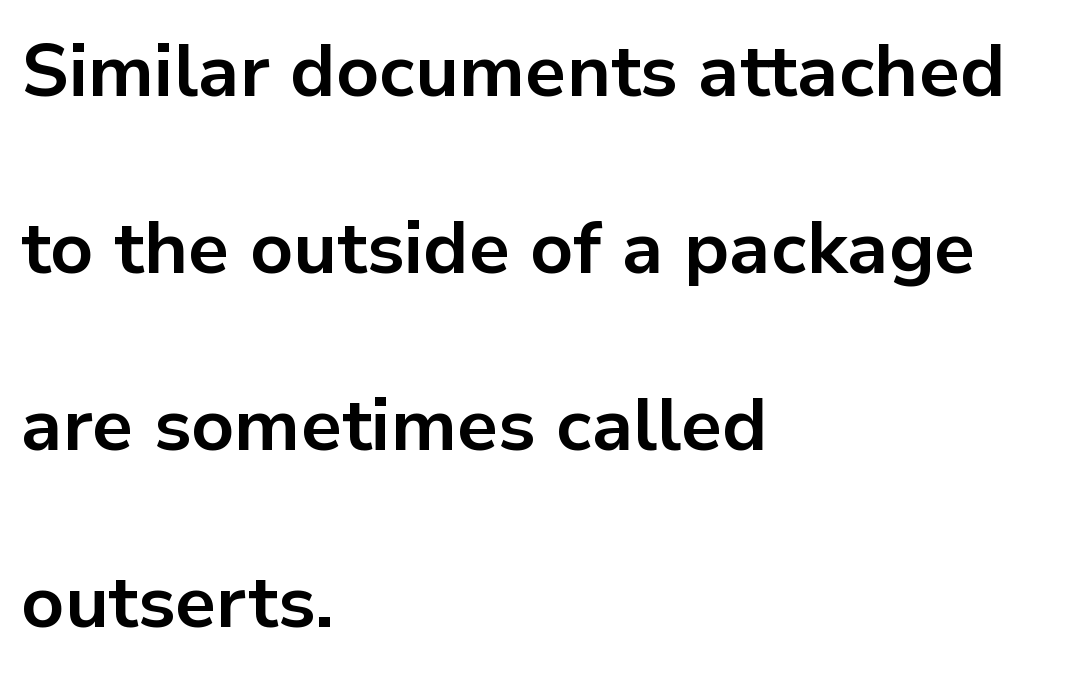
The image shows 74 px bold sans-serif type, upright; set left-aligned, loose line spacing (2.39x), normal letter spacing, not underlined; low stroke contrast and a medium x-height.
